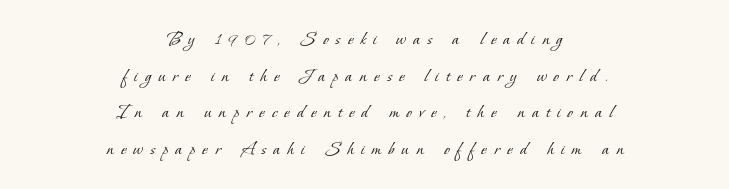
{"bold": "no", "underline": "no", "align": "center", "line_spacing_ratio": 1.74, "letter_spacing": "wide", "letter_spacing_em": 0.35, "glyph_px": 21}
